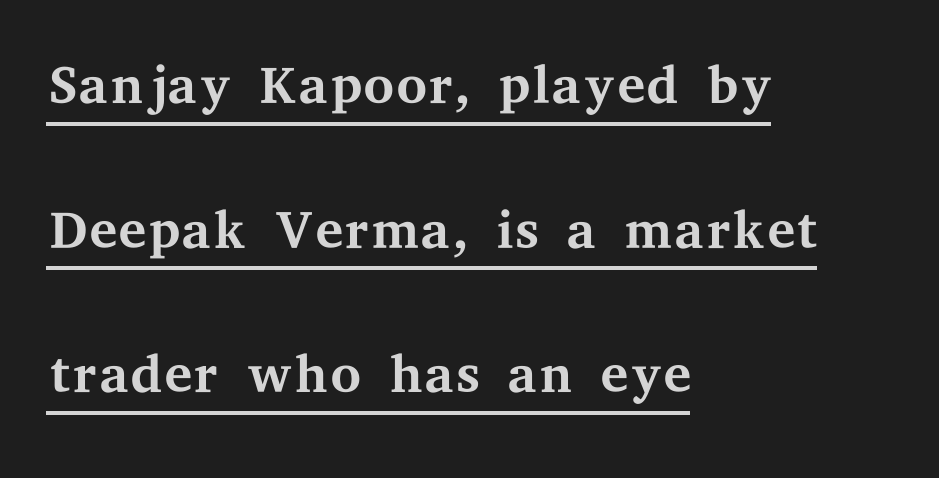
The image shows 79 px regular-weight, wide serif type, upright; set left-aligned, line spacing 1.83x, normal letter spacing, underlined; medium stroke contrast and a medium x-height.
